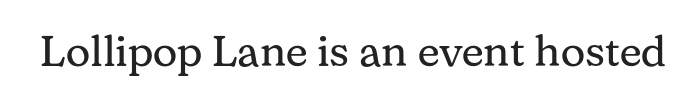
Vertical strokes here are truly vertical. The string is rendered with underlining switched off. Do the characters align in a grid? No, the font is proportional. Look at the bottom of the vertical strokes: they flare into serifs here. The weight would be labelled regular, book, light, or lighter still. Observe the ordinary spacing: letters are neighbours, not strangers.
